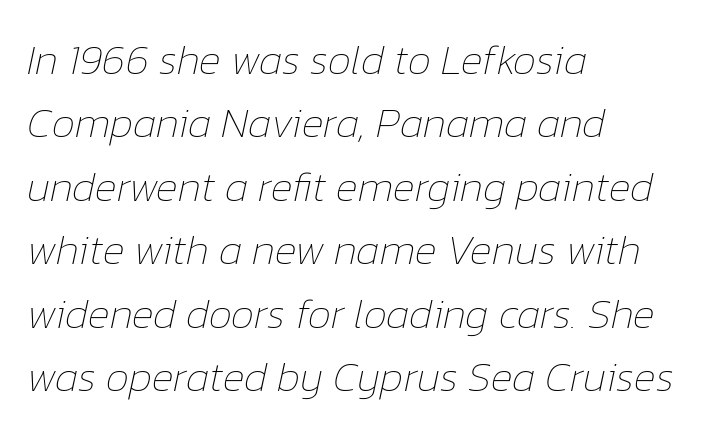
The image shows 42 px thin type, italic (leaning right); set left-aligned, normal line spacing (1.51x), normal letter spacing, not underlined; low stroke contrast and a medium x-height.
